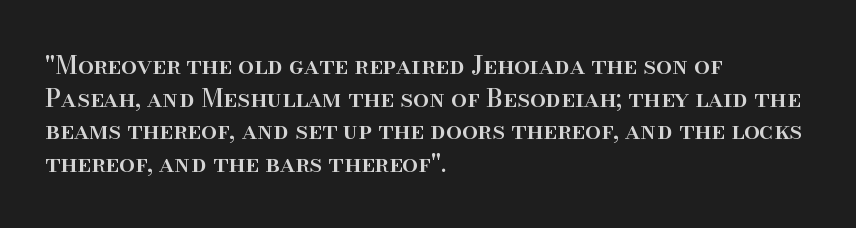
Q: Is the text italic (slanted)? A: No, it is upright.
Q: Is the text underlined? A: No.
Q: How is the paragraph aligned? A: Left-aligned.
Q: Is the spacing between letters normal or unusually wide? A: Normal.
Q: Is the spacing between lines tight, normal or loose? A: Normal.
